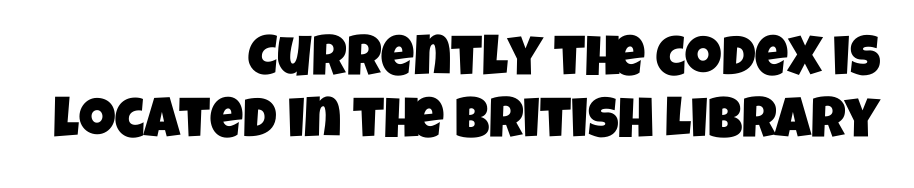
Caption: multi-line text, flush right, ragged left. Observe the absence of serifs on each vertical stroke in this sample. Each new line begins almost immediately beneath the previous one. Decoration check: the copy has no underline. The letters sit at their default tracking, neither squeezed nor spread.
